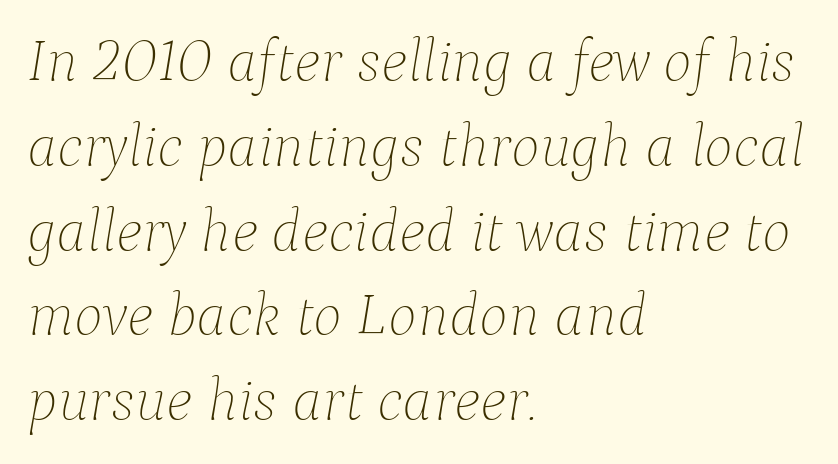
{"italic": "yes", "lean": "right", "slant_degrees": 9, "bold": "no", "weight": "thin", "width": "normal", "stroke_contrast": "low", "x_height": "medium", "monospaced": "no", "underline": "no", "align": "left", "line_spacing": "normal", "line_spacing_ratio": 1.39, "letter_spacing": "normal", "letter_spacing_em": 0.0, "glyph_px": 61}
